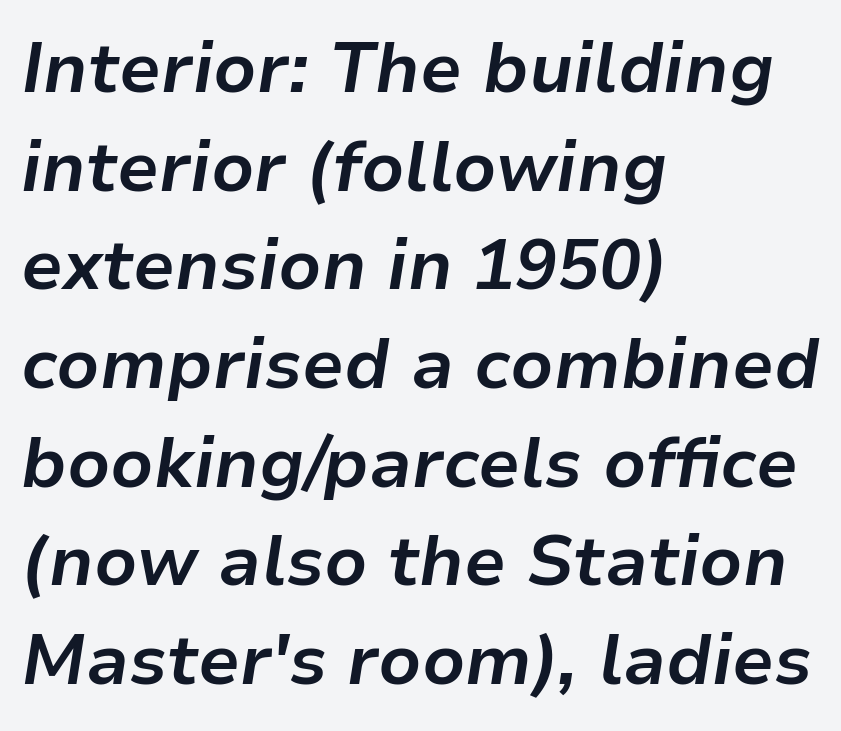
The image shows 70 px bold type, italic (leaning right); set left-aligned, normal line spacing (1.41x), normal letter spacing, not underlined; low stroke contrast and a medium x-height.
